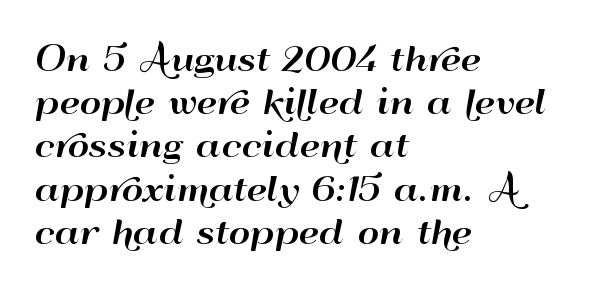
{"serif": "no", "width": "wide", "stroke_contrast": "high", "x_height": "small", "monospaced": "no", "underline": "no", "align": "left", "line_spacing": "normal", "line_spacing_ratio": 1.31, "letter_spacing": "normal", "letter_spacing_em": 0.0, "glyph_px": 33}
